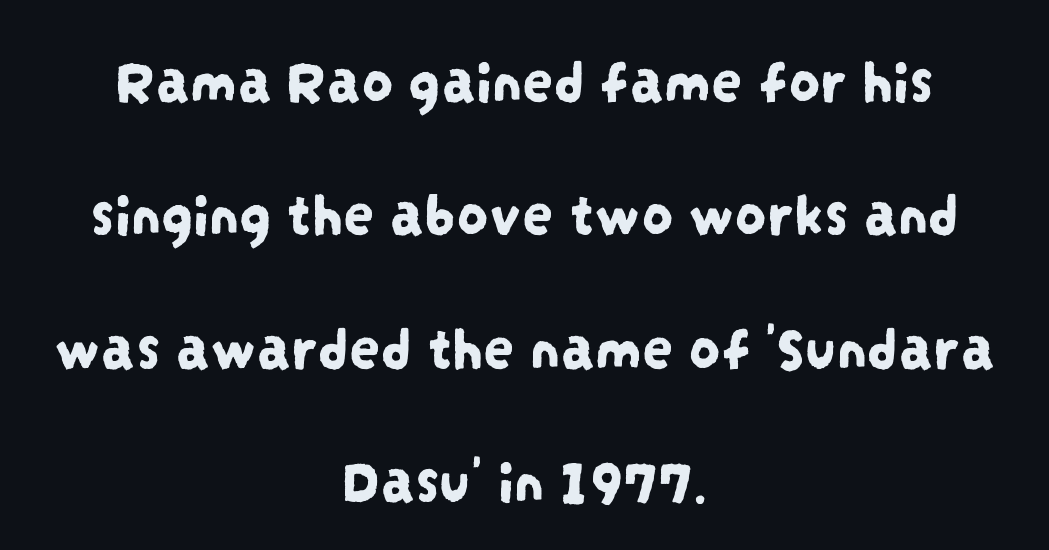
{"serif": "no", "width": "condensed", "stroke_contrast": "low", "x_height": "large", "monospaced": "no", "underline": "no", "align": "center", "line_spacing": "loose", "line_spacing_ratio": 2.15, "letter_spacing": "normal", "letter_spacing_em": 0.0, "glyph_px": 62}
